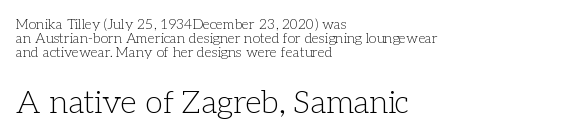
The image shows 32 px light serif type, upright; set left-aligned, tight line spacing (1.0x), normal letter spacing, not underlined; the second (bottom) block is 2.29x larger; low stroke contrast and a medium x-height.
